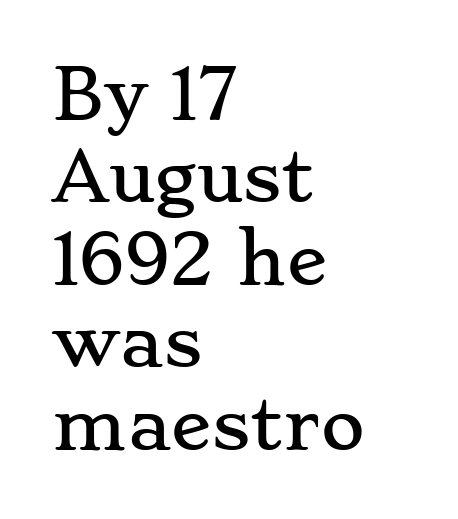
{"serif": "yes", "italic": "no", "width": "wide", "stroke_contrast": "low", "x_height": "small", "monospaced": "no", "underline": "no", "align": "left", "line_spacing_ratio": 1.23, "letter_spacing": "normal", "letter_spacing_em": 0.0, "glyph_px": 67}
